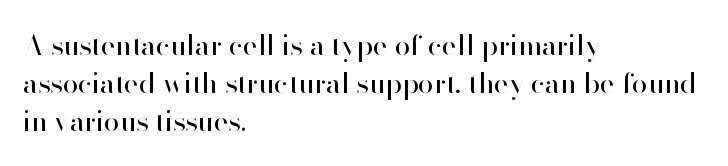
The image shows 28 px regular-weight sans-serif type, upright; set left-aligned, normal line spacing (1.35x), normal letter spacing, not underlined; high stroke contrast and a small x-height.
